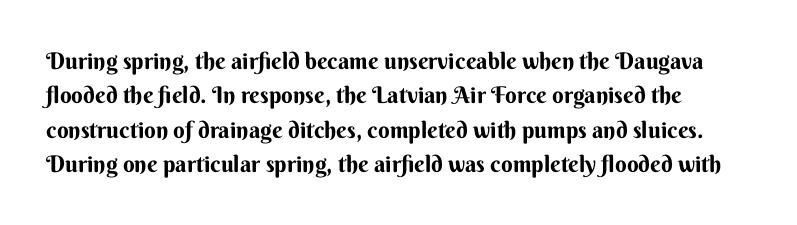
The letters are bold, with thick, heavy strokes. Descender tails drop into unmarked territory. The leading is moderate, giving the passage an even texture. The typography opts for an upright posture over an oblique one.
